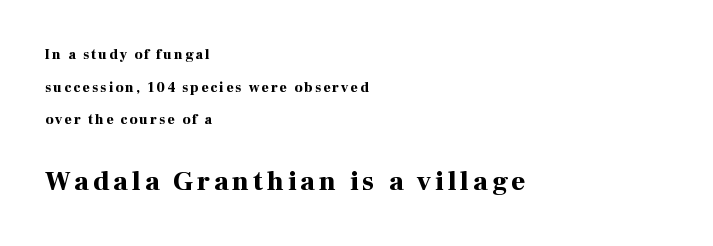
Q: Is the text bold? A: Yes.
Q: Is the text italic (slanted)? A: No, it is upright.
Q: Is the text underlined? A: No.
Q: How is the paragraph aligned? A: Left-aligned.
Q: Is the spacing between lines tight, normal or loose? A: Loose.
Q: Which block of text is set in a larger size, the first (top) or the second (bottom)? A: The second (bottom) one.
